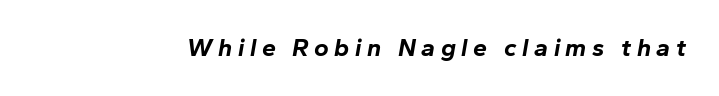
The image shows 25 px bold type, italic (leaning right); set unusually wide letter spacing (+0.22 em), not underlined.
